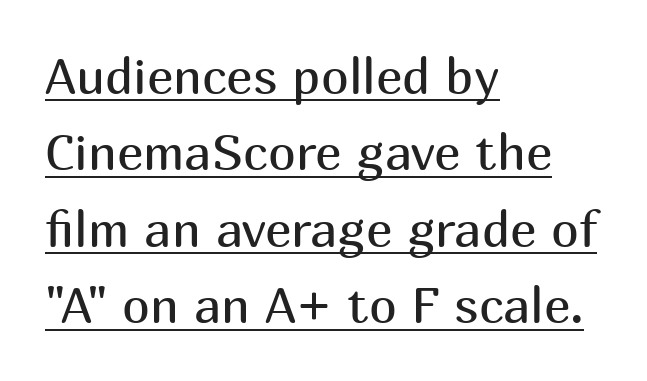
The image shows 50 px regular-weight sans-serif type, upright; set left-aligned, normal line spacing (1.53x), normal letter spacing, underlined; medium stroke contrast and a medium x-height.
